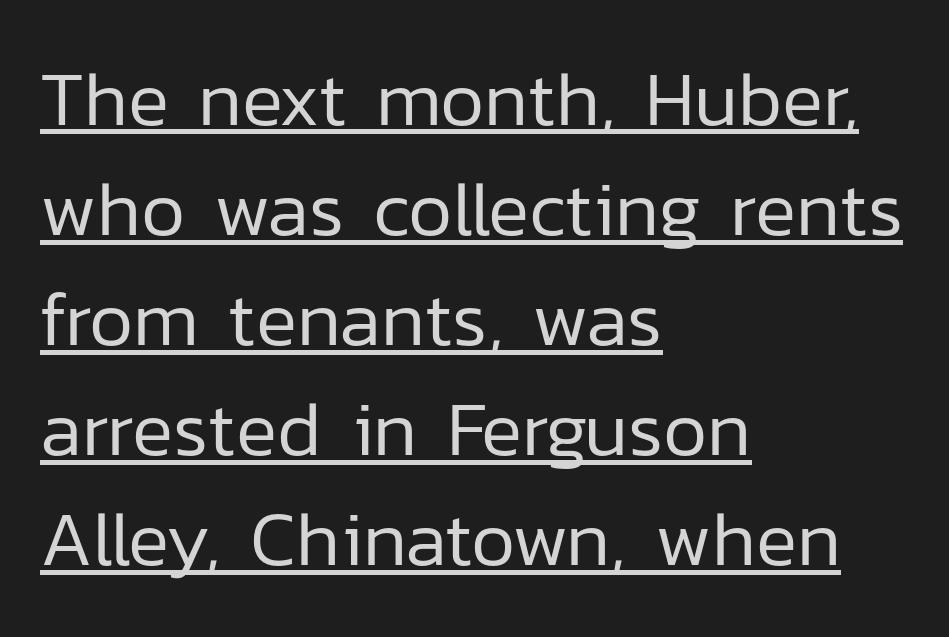
The image shows 77 px regular-weight sans-serif type, upright; set left-aligned, normal line spacing (1.43x), normal letter spacing, underlined; low stroke contrast and a medium x-height.
